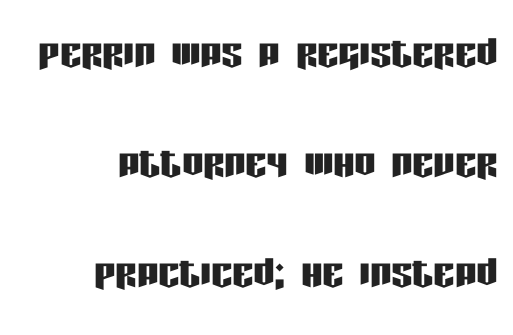
{"serif": "no", "italic": "no", "width": "condensed", "stroke_contrast": "low", "x_height": "large", "monospaced": "no", "underline": "no", "align": "right", "line_spacing": "loose", "line_spacing_ratio": 2.08, "letter_spacing": "normal", "letter_spacing_em": 0.0, "glyph_px": 53}
